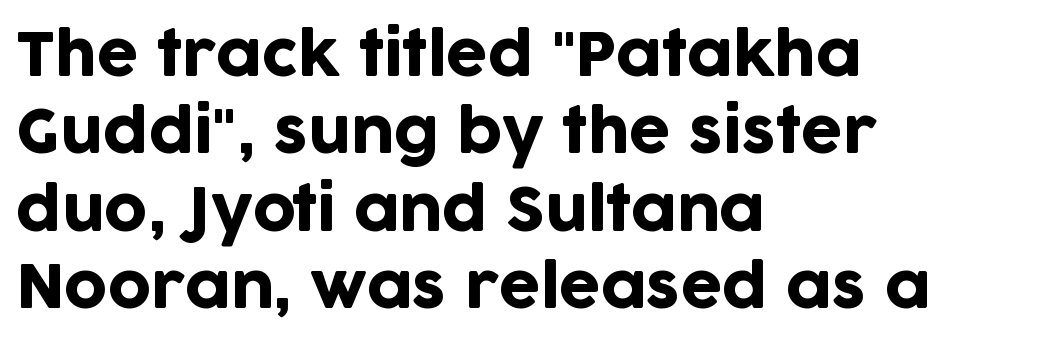
Q: Is the text italic (slanted)? A: No, it is upright.
Q: Is the typeface a serif or a sans-serif typeface? A: Sans-serif.
Q: Is the text underlined? A: No.
Q: How is the paragraph aligned? A: Left-aligned.
Q: Is the spacing between letters normal or unusually wide? A: Normal.
Q: Is the spacing between lines tight, normal or loose? A: Normal.
Q: Width (condensed, normal, or wide)? A: Normal.
Q: Stroke contrast? A: Low.
Q: x-height? A: Large.
Q: Monospaced? A: No.
